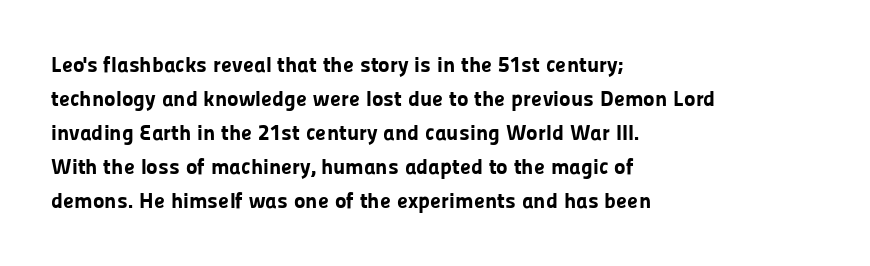
Q: Is the text bold? A: Yes.
Q: Is the text italic (slanted)? A: No, it is upright.
Q: Is the text underlined? A: No.
Q: How is the paragraph aligned? A: Left-aligned.
Q: Is the spacing between letters normal or unusually wide? A: Normal.
Q: Is the spacing between lines tight, normal or loose? A: Normal.
